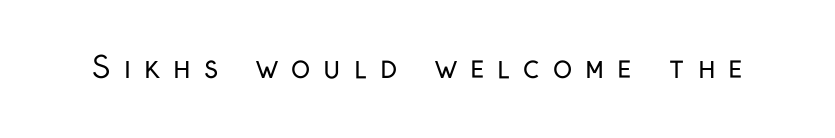
Characters remain perfectly vertical along every line. A typesetter would call this proportional, since set widths differ per character. Bare-footed words on every line. The letterforms stand isolated, each surrounded by extra space. A typesetter would label this face a sans. Weight: regular or lighter.
